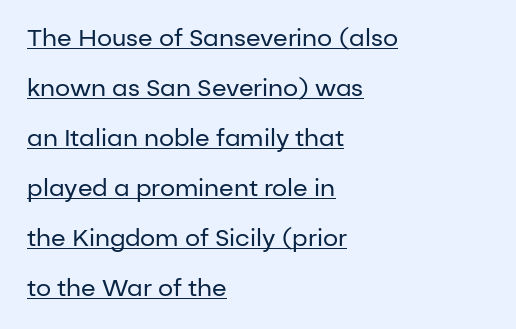
Q: Is the text bold? A: No.
Q: Is the text italic (slanted)? A: No, it is upright.
Q: Is the text underlined? A: Yes.
Q: How is the paragraph aligned? A: Left-aligned.
Q: Is the spacing between letters normal or unusually wide? A: Normal.
Q: Is the spacing between lines tight, normal or loose? A: Loose.
